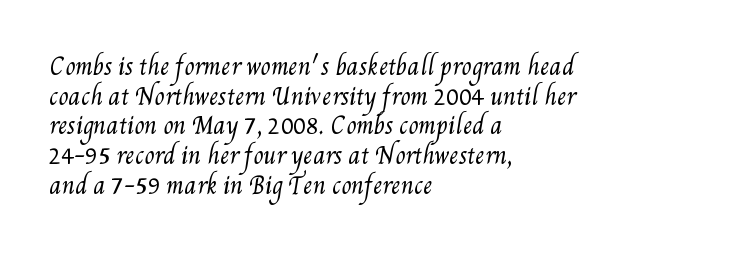
Letters have the restrained weight of plain body copy at most. Characters follow at the spacing the type designer built in. Regarding leading, the lines here are spaced in the standard way. Just letters on the line, the space beneath them empty.
